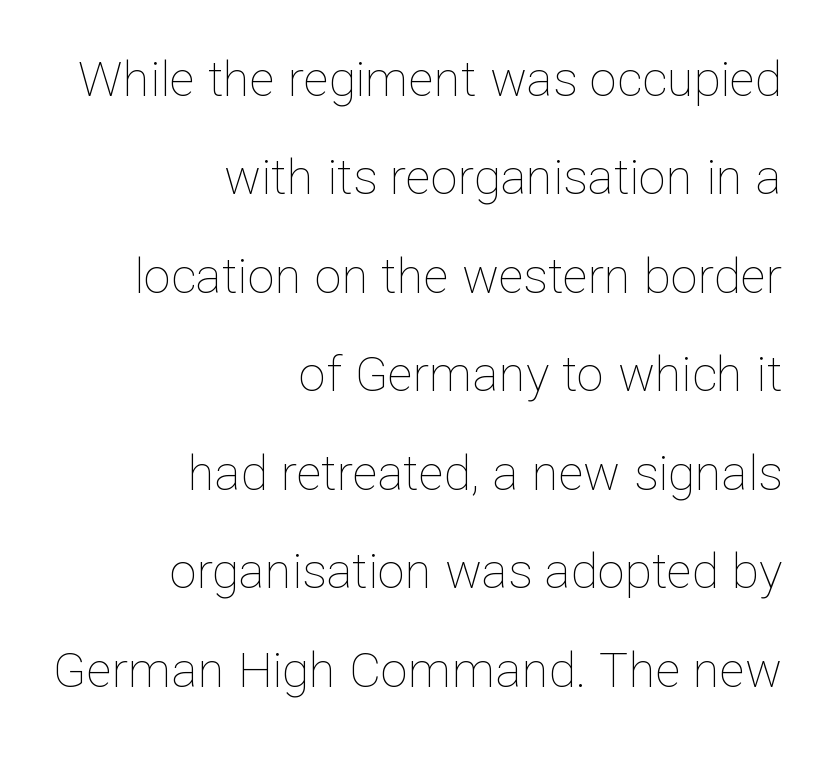
The image shows 49 px thin type, upright; set right-aligned, loose line spacing (2.01x), normal letter spacing, not underlined; low stroke contrast and a medium x-height.
